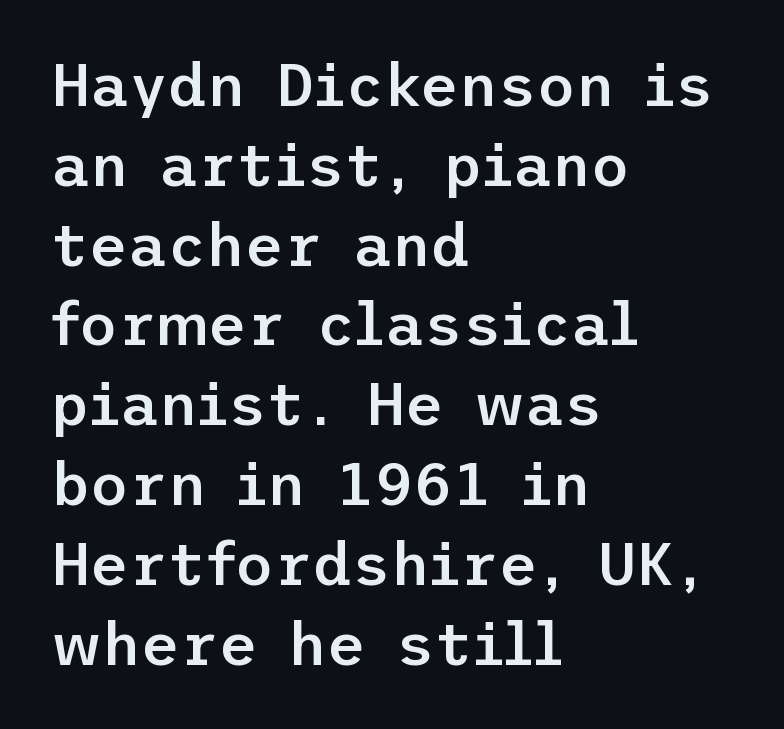
The image shows 60 px semibold sans-serif type, upright; set left-aligned, normal line spacing (1.33x), normal letter spacing, not underlined; low stroke contrast and a medium x-height.
